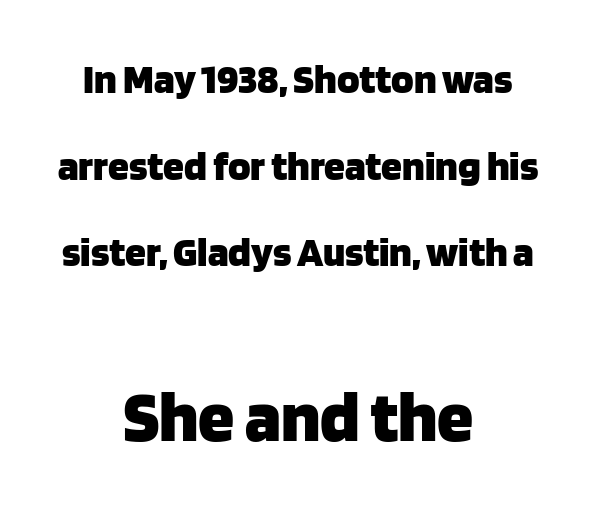
Q: Is the text bold? A: Yes.
Q: Is the text italic (slanted)? A: No, it is upright.
Q: Is the typeface a serif or a sans-serif typeface? A: Sans-serif.
Q: Is the text underlined? A: No.
Q: How is the paragraph aligned? A: Centered.
Q: Is the spacing between letters normal or unusually wide? A: Normal.
Q: Is the spacing between lines tight, normal or loose? A: Loose.
Q: Which block of text is set in a larger size, the first (top) or the second (bottom)? A: The second (bottom) one.
Q: Width (condensed, normal, or wide)? A: Normal.
Q: Stroke contrast? A: Low.
Q: x-height? A: Large.
Q: Monospaced? A: No.
